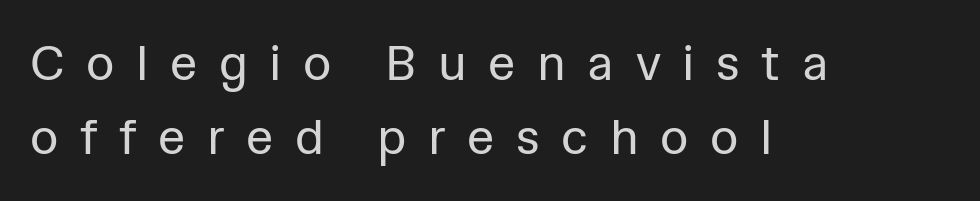
The image shows 49 px regular-weight sans-serif type, upright; set left-aligned, normal line spacing (1.52x), unusually wide letter spacing (+0.44 em), not underlined; low stroke contrast and a medium x-height.
